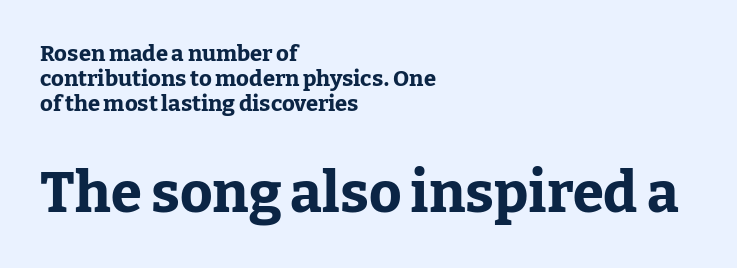
{"serif": "yes", "italic": "no", "bold": "yes", "weight": "bold", "width": "normal", "stroke_contrast": "low", "x_height": "medium", "monospaced": "no", "underline": "no", "align": "left", "line_spacing": "tight", "line_spacing_ratio": 1.13, "letter_spacing": "normal", "letter_spacing_em": 0.0, "larger_block": "second", "size_ratio": 2.55, "glyph_px": 56}
